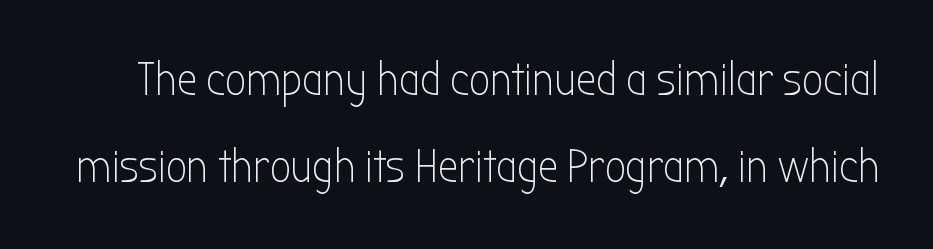
Q: Is the text bold? A: No.
Q: Is the text italic (slanted)? A: No, it is upright.
Q: Is the typeface a serif or a sans-serif typeface? A: Sans-serif.
Q: Is the text underlined? A: No.
Q: Is the spacing between letters normal or unusually wide? A: Normal.
Q: Is the spacing between lines tight, normal or loose? A: Loose.
Q: Width (condensed, normal, or wide)? A: Condensed.
Q: Stroke contrast? A: Low.
Q: x-height? A: Medium.
Q: Monospaced? A: No.
